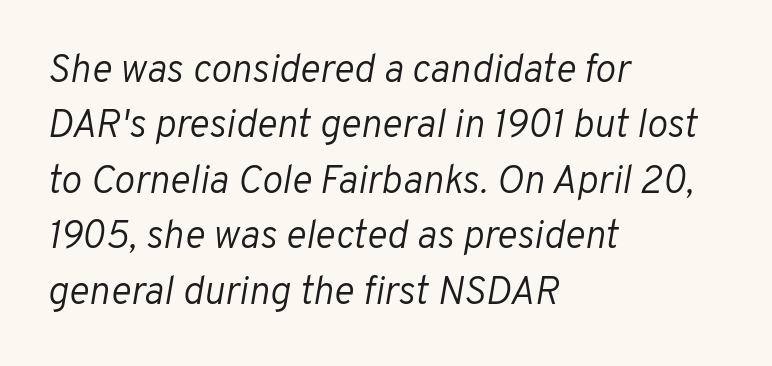
Q: Is the text bold? A: No.
Q: Is the text italic (slanted)? A: Yes, it leans right by about 10 degrees.
Q: Is the text underlined? A: No.
Q: How is the paragraph aligned? A: Left-aligned.
Q: Is the spacing between letters normal or unusually wide? A: Normal.
Q: Is the spacing between lines tight, normal or loose? A: Normal.
Q: Width (condensed, normal, or wide)? A: Normal.
Q: Stroke contrast? A: Low.
Q: x-height? A: Medium.
Q: Monospaced? A: No.
